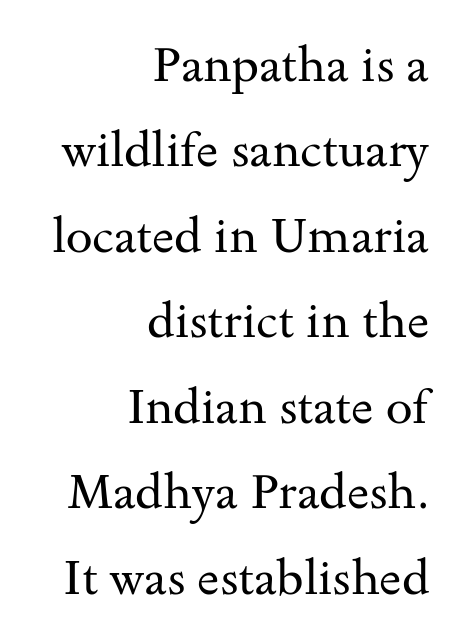
{"serif": "yes", "italic": "no", "bold": "no", "weight": "regular", "width": "wide", "stroke_contrast": "medium", "x_height": "small", "monospaced": "no", "underline": "no", "align": "right", "line_spacing_ratio": 1.78, "letter_spacing": "normal", "letter_spacing_em": 0.0, "glyph_px": 48}
